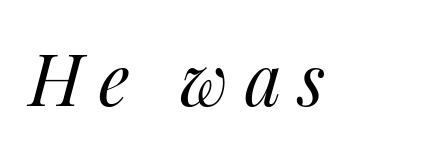
{"italic": "yes", "lean": "right", "slant_degrees": 14, "bold": "no", "weight": "regular", "width": "normal", "stroke_contrast": "medium", "x_height": "medium", "monospaced": "no", "underline": "no", "letter_spacing": "wide", "letter_spacing_em": 0.23, "glyph_px": 71}
